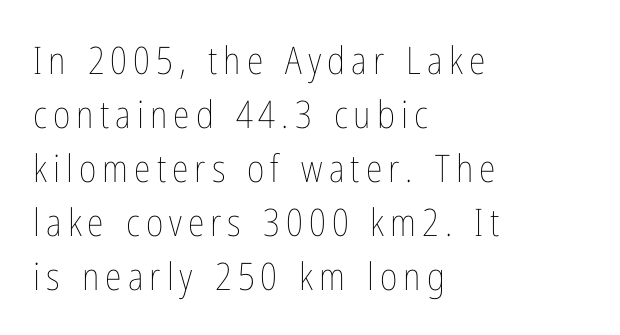
The typesetting does not lean heavy: it is not bold. The paragraph has a hard left edge and a soft right edge. Only glyphs here, with clear space below each row. Each letter keeps its own natural width here, so spacing adapts to shape.
